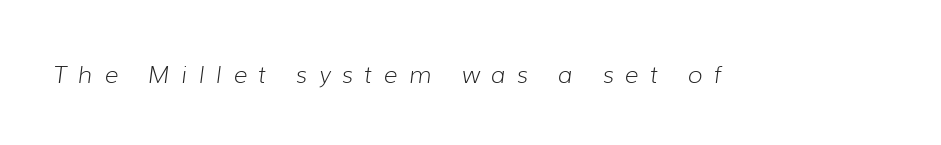
Stem width sits at or under what a default text font uses. Spacing between characters has been opened up far beyond the box default. This is oblique type, the kind used for emphasis or titles. Words float on clear page, feet unadorned.
